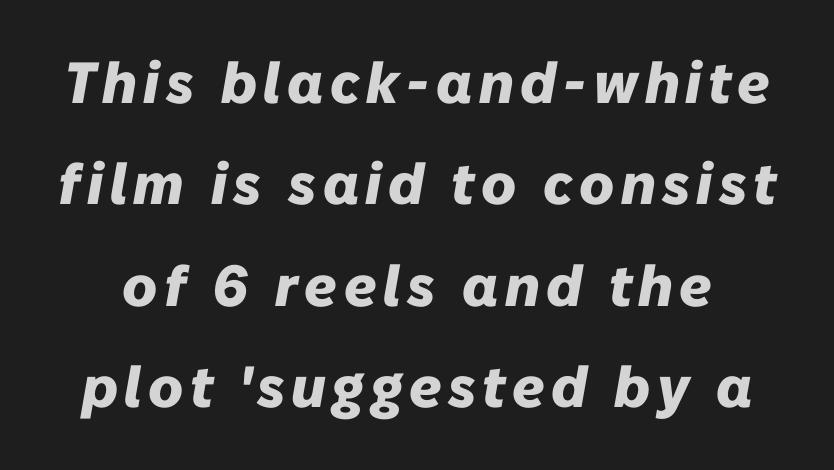
The image shows 58 px heavy type, italic (leaning right); set line spacing 1.75x, not underlined; low stroke contrast and a medium x-height.
